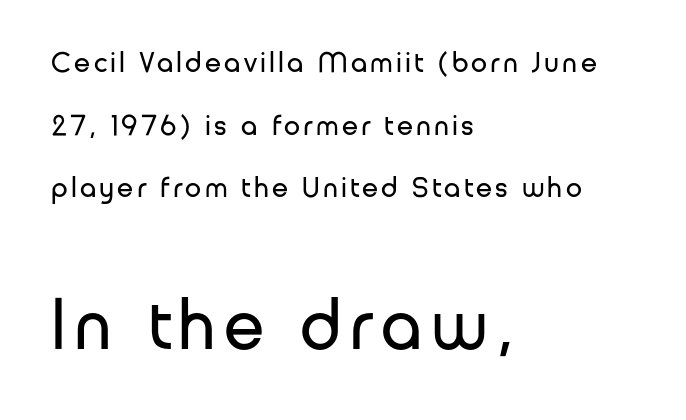
Does the lettering tilt? It doesn't — this is upright. The letters advance in unequal steps, a hallmark of proportional type. Rule under the text: the space is simply empty. The following chunk of copy outweighs the initial chunk in type size. Type style note: lacks serifs.
